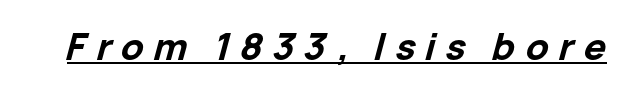
{"italic": "yes", "lean": "right", "slant_degrees": 15, "bold": "yes", "weight": "bold", "width": "normal", "stroke_contrast": "low", "x_height": "medium", "monospaced": "no", "underline": "yes", "letter_spacing": "wide", "letter_spacing_em": 0.26, "glyph_px": 37}
